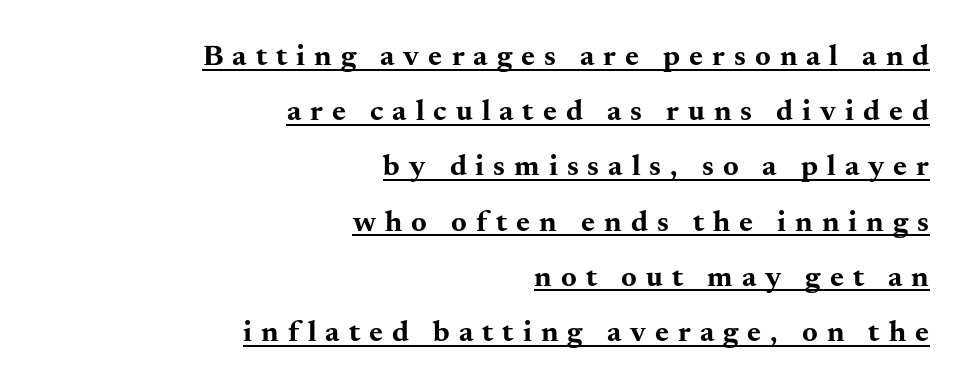
The image shows 30 px bold, wide serif type, upright; set right-aligned, line spacing 1.84x, unusually wide letter spacing (+0.3 em), underlined; medium stroke contrast and a small x-height.
